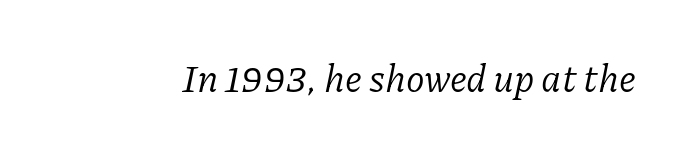
{"serif": "yes", "italic": "yes", "lean": "right", "slant_degrees": 11, "bold": "no", "weight": "regular", "width": "normal", "stroke_contrast": "low", "x_height": "medium", "monospaced": "no", "underline": "no", "letter_spacing": "normal", "letter_spacing_em": 0.0, "glyph_px": 38}
